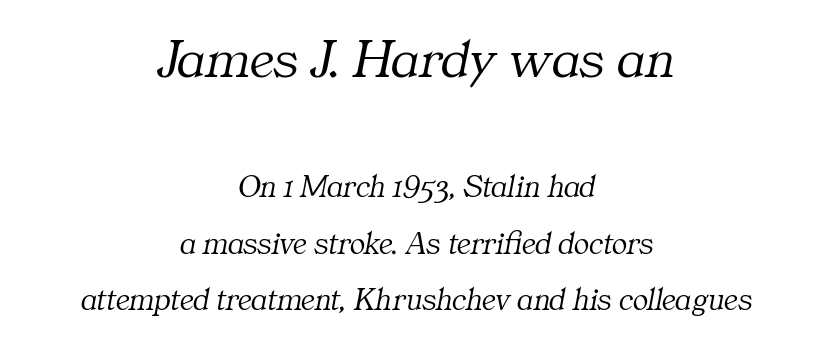
{"serif": "yes", "italic": "yes", "lean": "right", "slant_degrees": 11, "bold": "no", "weight": "light", "width": "normal", "stroke_contrast": "medium", "x_height": "medium", "monospaced": "no", "underline": "no", "align": "center", "line_spacing_ratio": 1.76, "letter_spacing": "normal", "letter_spacing_em": 0.0, "larger_block": "first", "size_ratio": 1.75, "glyph_px": 56}
